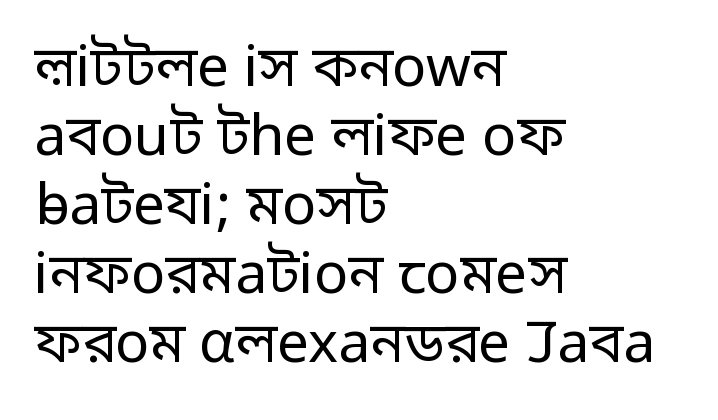
Q: Is the text bold? A: No.
Q: Is the text italic (slanted)? A: No, it is upright.
Q: Is the typeface a serif or a sans-serif typeface? A: Sans-serif.
Q: Is the text underlined? A: No.
Q: How is the paragraph aligned? A: Left-aligned.
Q: Is the spacing between letters normal or unusually wide? A: Normal.
Q: Width (condensed, normal, or wide)? A: Normal.
Q: Stroke contrast? A: Low.
Q: x-height? A: Medium.
Q: Monospaced? A: No.
